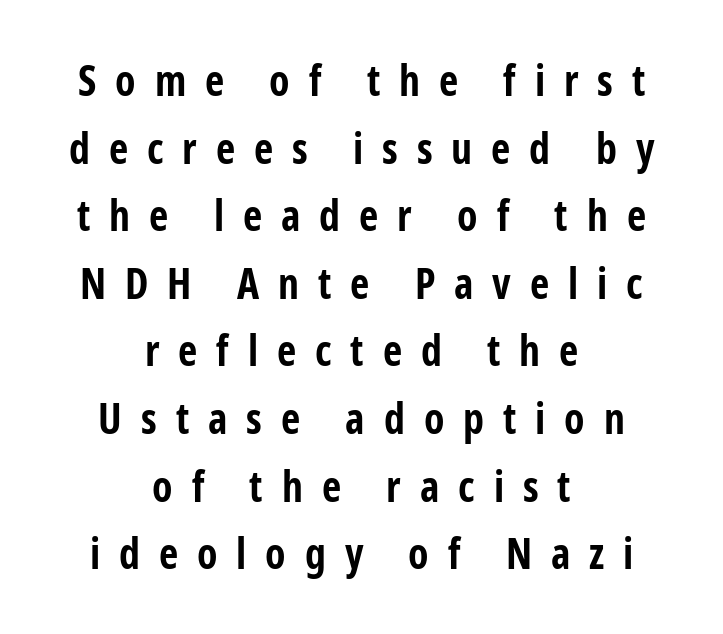
{"serif": "no", "italic": "no", "bold": "yes", "weight": "bold", "width": "condensed", "stroke_contrast": "low", "x_height": "medium", "monospaced": "no", "underline": "no", "align": "center", "line_spacing": "normal", "line_spacing_ratio": 1.61, "letter_spacing": "wide", "letter_spacing_em": 0.45, "glyph_px": 42}
